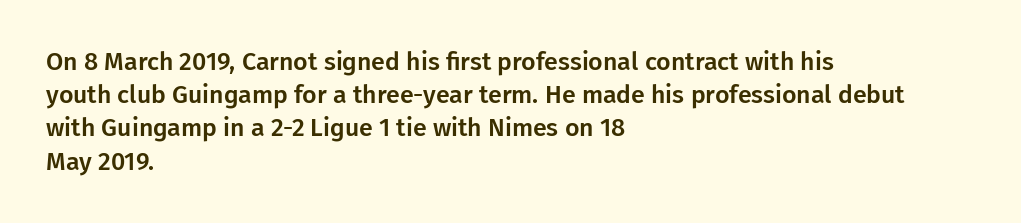
{"italic": "no", "underline": "no", "align": "left", "line_spacing": "normal", "line_spacing_ratio": 1.33, "letter_spacing": "normal", "letter_spacing_em": 0.0, "glyph_px": 25}
